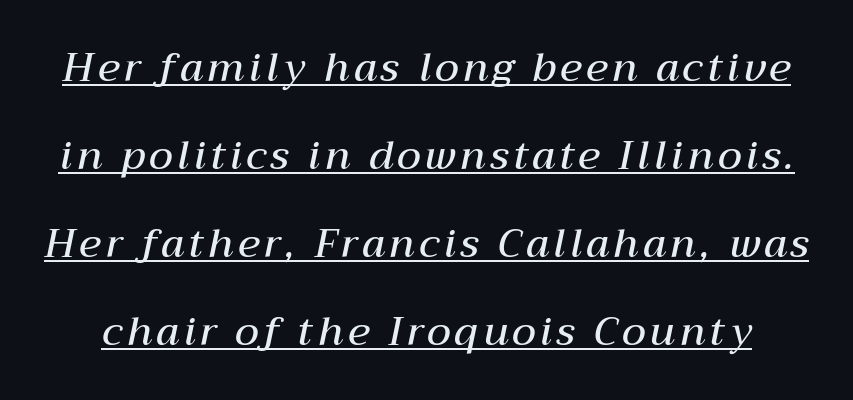
A rule runs beneath these lines of type. Note the varied advance widths — an 'i' is clearly narrower than an 'm'. Slightly chunky letters — semibold, I'd say, not full bold. The face used here has a pronounced slope to its letters. The line-height multiplier appears high, well above default.
